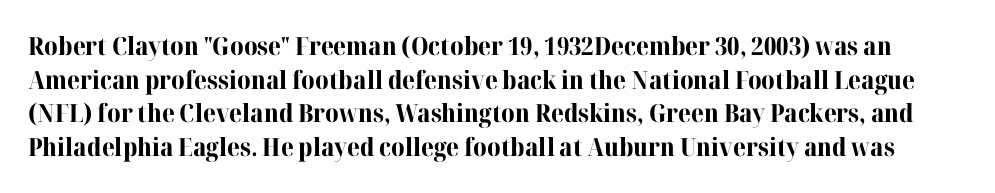
{"italic": "no", "bold": "yes", "underline": "no", "line_spacing": "normal", "line_spacing_ratio": 1.35, "letter_spacing": "normal", "letter_spacing_em": 0.0, "glyph_px": 25}
